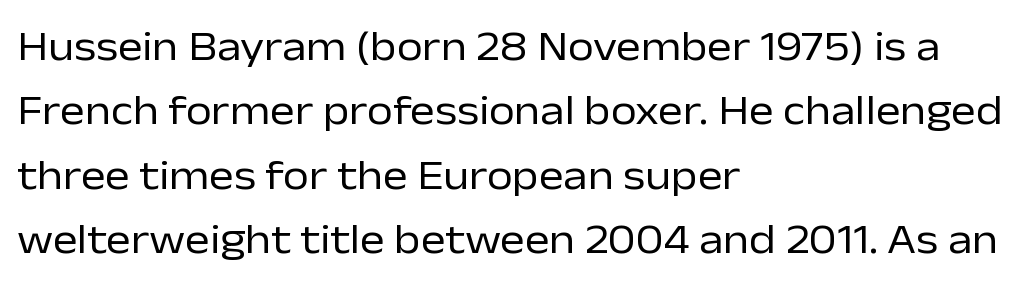
The image shows 42 px regular-weight sans-serif type, upright; set left-aligned, normal line spacing (1.53x), normal letter spacing, not underlined; low stroke contrast and a medium x-height.
